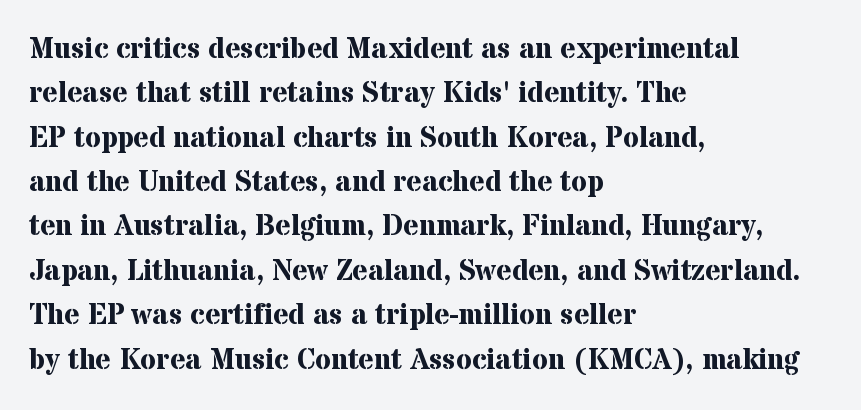
The image shows 29 px bold serif type, upright; set left-aligned, normal line spacing (1.53x), normal letter spacing, not underlined; medium stroke contrast and a medium x-height.
